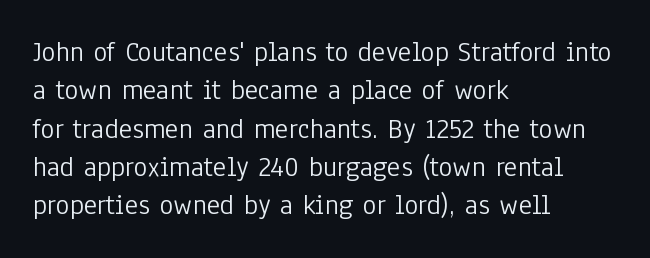
{"serif": "no", "italic": "no", "bold": "no", "weight": "light", "width": "condensed", "stroke_contrast": "low", "x_height": "medium", "monospaced": "no", "underline": "no", "align": "left", "line_spacing": "normal", "line_spacing_ratio": 1.32, "letter_spacing": "normal", "letter_spacing_em": 0.0, "glyph_px": 29}
